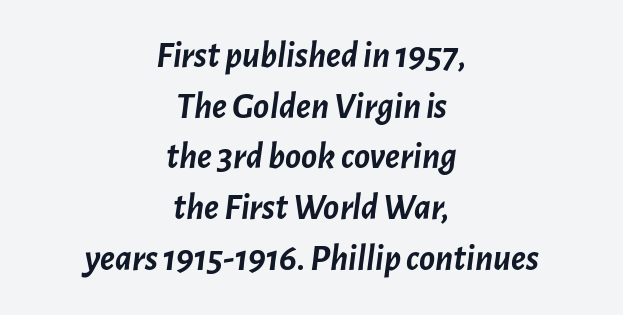
{"italic": "yes", "lean": "right", "slant_degrees": 7, "bold": "yes", "weight": "semibold", "width": "normal", "stroke_contrast": "low", "x_height": "medium", "monospaced": "no", "underline": "no", "align": "center", "line_spacing": "normal", "line_spacing_ratio": 1.37, "letter_spacing": "normal", "letter_spacing_em": 0.0, "glyph_px": 37}
